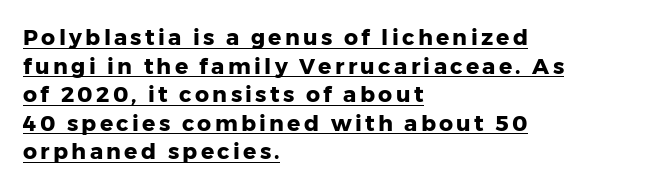
Looks like someone drew a line under every word here. The lettering holds an erect, upright posture throughout. Every row of glyphs begins at an identical x-position on the left. Rows of type keep a routine distance in the vertical direction. Every letter is thick-stroked: bold, no question.
